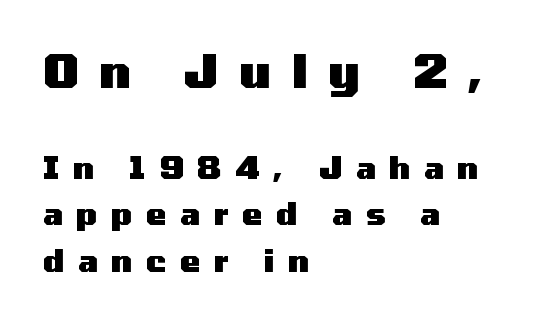
The characters display no serif detailing; their extremities are plain. Leading: standard. Characters follow at a spacing far wider than the type designer built in. Caption: upper text group enlarged, lower text group reduced.
